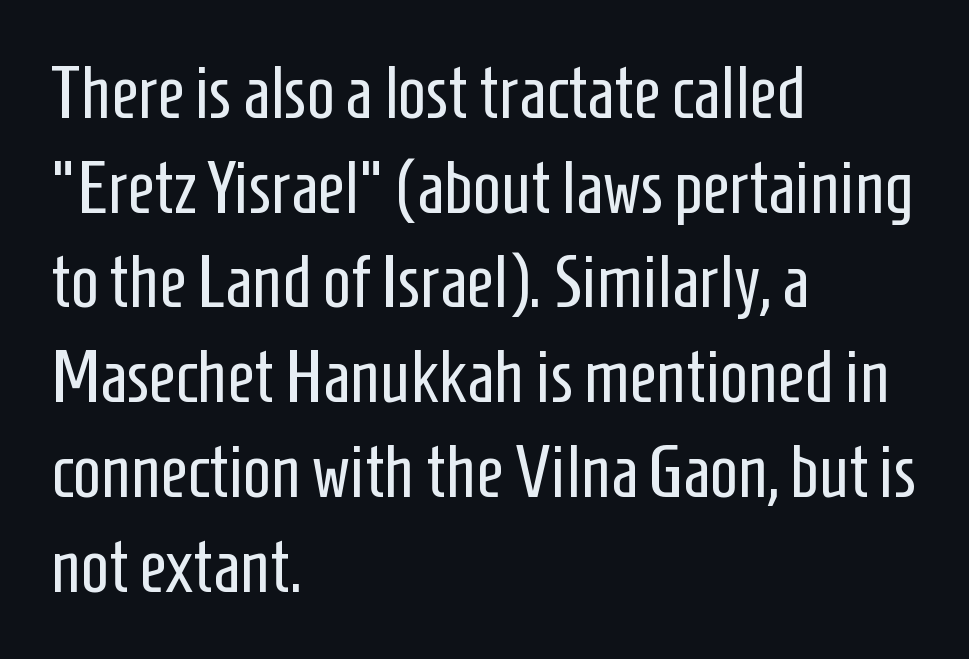
The image shows 74 px regular-weight, condensed sans-serif type, upright; set left-aligned, normal line spacing (1.28x), normal letter spacing, not underlined; low stroke contrast and a medium x-height.
